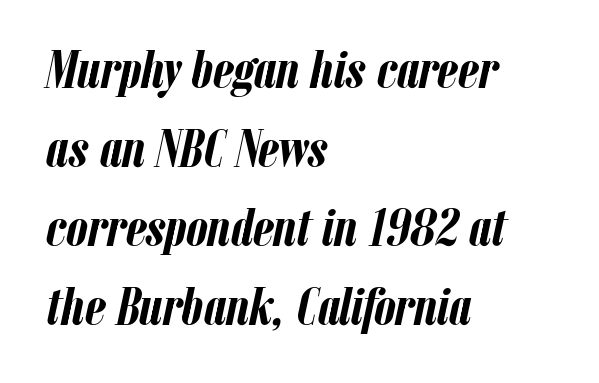
The rendering uses natural spacing where letterforms have individual widths. Underlining? Definitely not there. Typesetter's note: full bold, strokes at maximum text heaviness. The letters are slanted; this is an italic face. Layout note: lines flush left.
